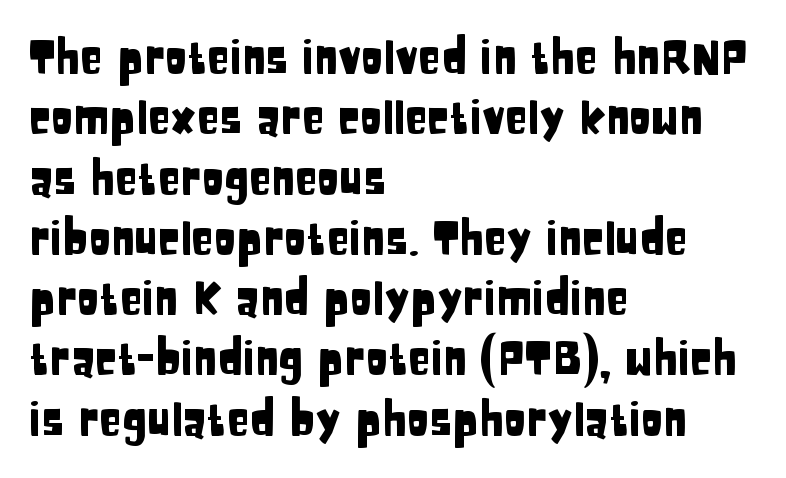
{"serif": "no", "italic": "no", "width": "condensed", "stroke_contrast": "low", "x_height": "large", "monospaced": "no", "underline": "no", "align": "left", "line_spacing": "normal", "line_spacing_ratio": 1.31, "letter_spacing": "normal", "letter_spacing_em": 0.0, "glyph_px": 46}
